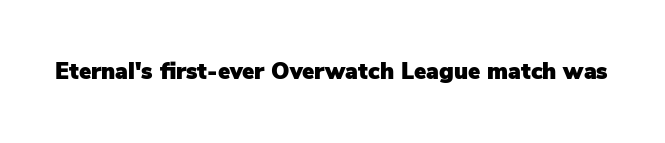
Each word holds together tightly as a unit, with standard inter-letter gaps. Posture: upright roman. The specimen omits any rule beneath the text block's lines.
